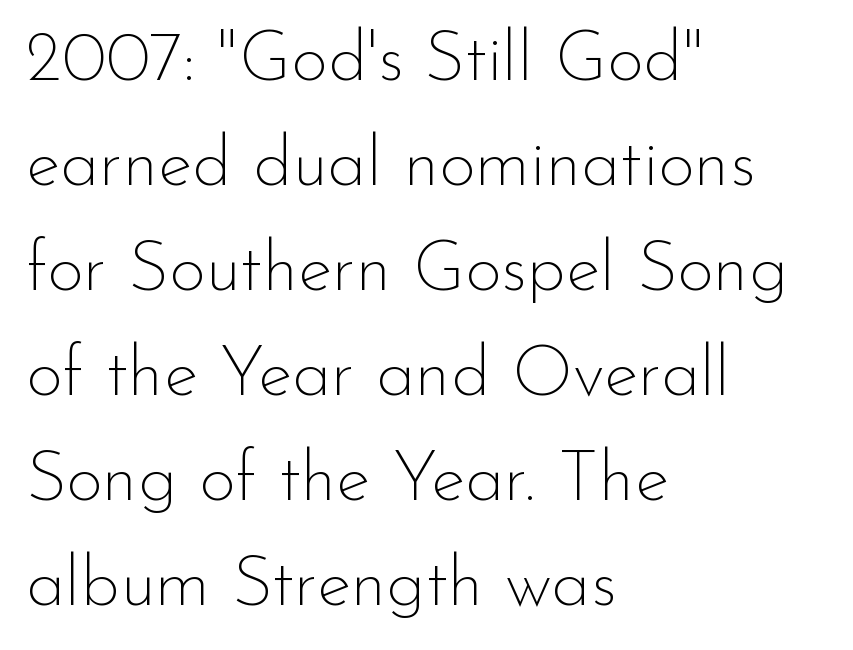
The rows are spaced the way most documents space them. Note the varied advance widths — an 'i' is clearly narrower than an 'm'. Is there any slant? The stems are plumb. Unmarked baselines from the first word to the last.
